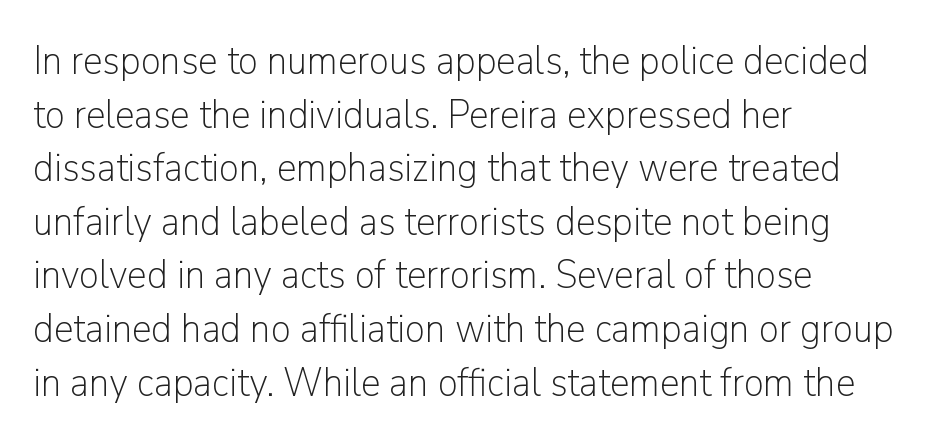
Each stroke keeps to a modest, everyday thickness or less. The rendering anchors every line to the left-hand side. Character widths vary here, with narrow letters taking less room than wide ones. Italic: no, the glyphs are upright roman.
